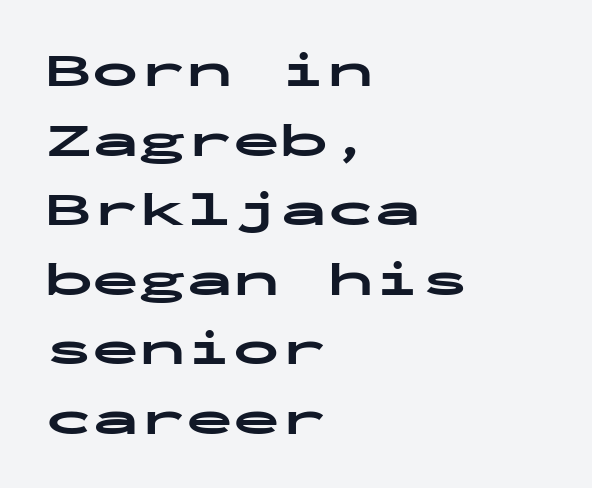
Q: Is the text bold? A: Yes.
Q: Is the text italic (slanted)? A: No, it is upright.
Q: Is the typeface a serif or a sans-serif typeface? A: Sans-serif.
Q: Is the text underlined? A: No.
Q: How is the paragraph aligned? A: Left-aligned.
Q: Is the spacing between letters normal or unusually wide? A: Normal.
Q: Is the spacing between lines tight, normal or loose? A: Normal.
Q: Width (condensed, normal, or wide)? A: Wide.
Q: Stroke contrast? A: Low.
Q: x-height? A: Medium.
Q: Monospaced? A: Yes.
